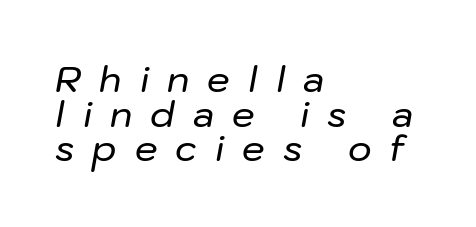
A bare baseline throughout the passage. Notice how descenders almost collide with the ascenders below — that's tight leading. Horizontal alignment here is leftward, the default for most running prose. This sample has the flowing, uneven cadence of proportional lettering. Honestly, the letter spacing is so wide it's the main thing you notice. Every character sits at an angle, as italics do.
